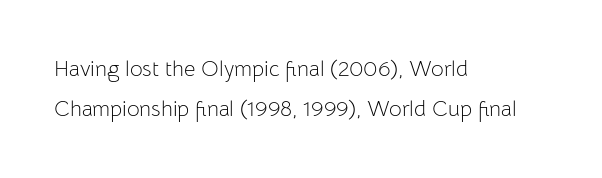
Q: Is the text bold? A: No.
Q: Is the text italic (slanted)? A: No, it is upright.
Q: Is the text underlined? A: No.
Q: How is the paragraph aligned? A: Left-aligned.
Q: Is the spacing between letters normal or unusually wide? A: Normal.
